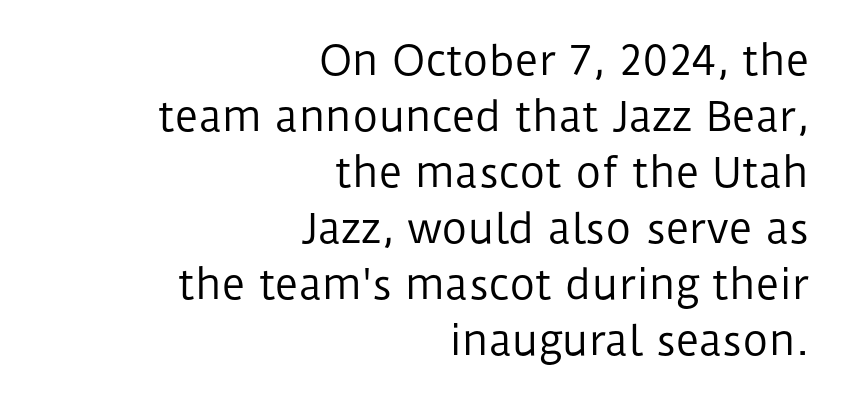
Q: Is the text bold? A: No.
Q: Is the text italic (slanted)? A: No, it is upright.
Q: Is the typeface a serif or a sans-serif typeface? A: Sans-serif.
Q: Is the text underlined? A: No.
Q: How is the paragraph aligned? A: Right-aligned.
Q: Is the spacing between letters normal or unusually wide? A: Normal.
Q: Is the spacing between lines tight, normal or loose? A: Normal.
Q: Width (condensed, normal, or wide)? A: Normal.
Q: Stroke contrast? A: Low.
Q: x-height? A: Medium.
Q: Monospaced? A: No.
